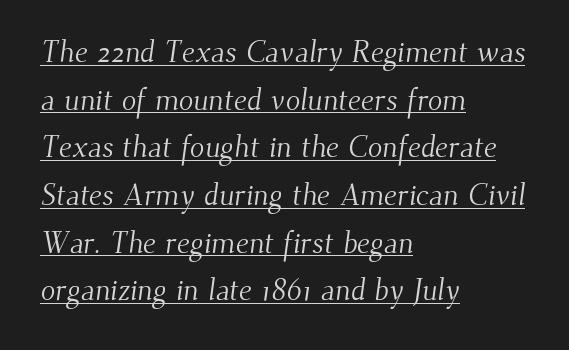
The image shows 30 px light serif type; set left-aligned, normal line spacing (1.59x), normal letter spacing, underlined; medium stroke contrast and a small x-height.
